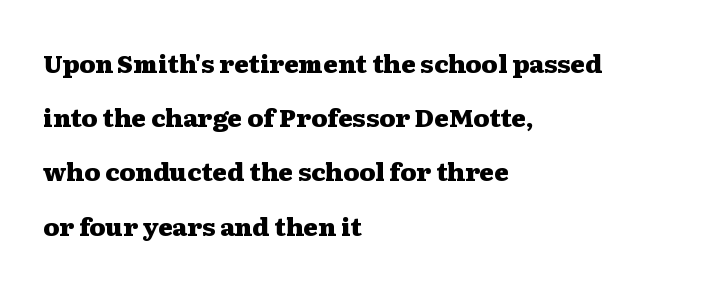
Q: Is the text bold? A: Yes.
Q: Is the text italic (slanted)? A: No, it is upright.
Q: Is the text underlined? A: No.
Q: How is the paragraph aligned? A: Left-aligned.
Q: Is the spacing between letters normal or unusually wide? A: Normal.
Q: Is the spacing between lines tight, normal or loose? A: Loose.
